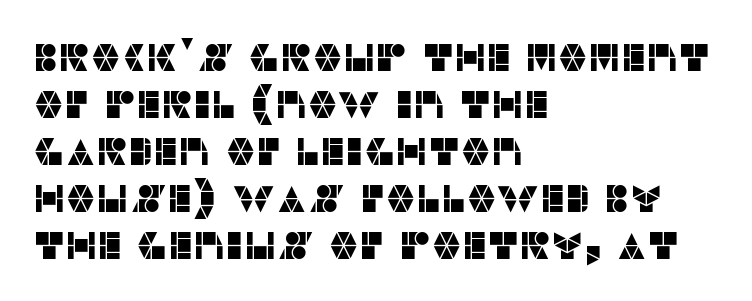
{"serif": "no", "italic": "no", "width": "normal", "stroke_contrast": "low", "x_height": "large", "monospaced": "no", "underline": "no", "align": "left", "line_spacing_ratio": 1.24, "letter_spacing": "normal", "letter_spacing_em": 0.0, "glyph_px": 38}
